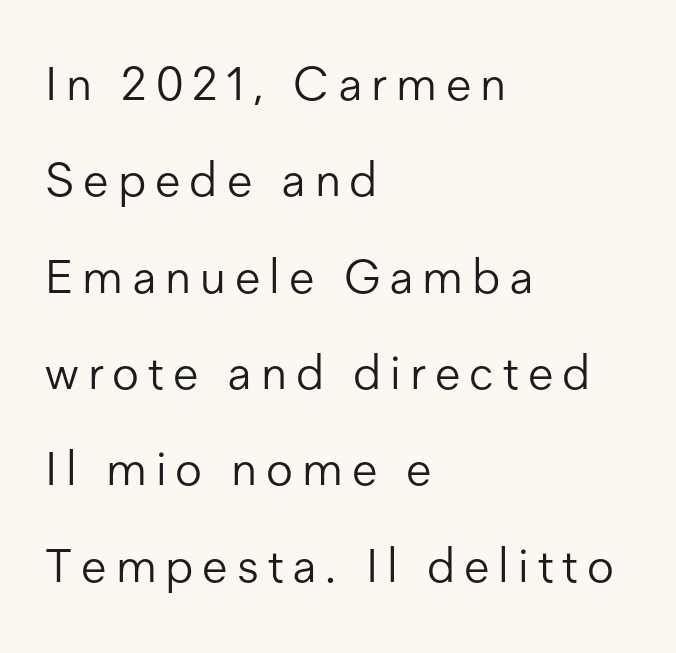
The image shows 47 px light sans-serif type, upright; set left-aligned, loose line spacing (2.05x), not underlined; low stroke contrast and a medium x-height.
